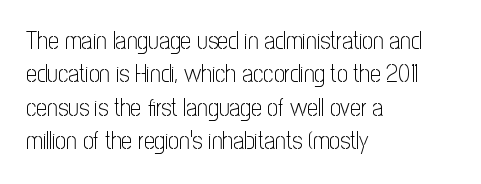
The letterforms sit at book weight or below. Posture: straight, roman, zero tilt. Tracking value appears to be zero — textbook default spacing. The passage shown stacks its lines at a standard gap. Is the block centered? No — it sits flush against the left margin. The foot of each line stays bare and open.
